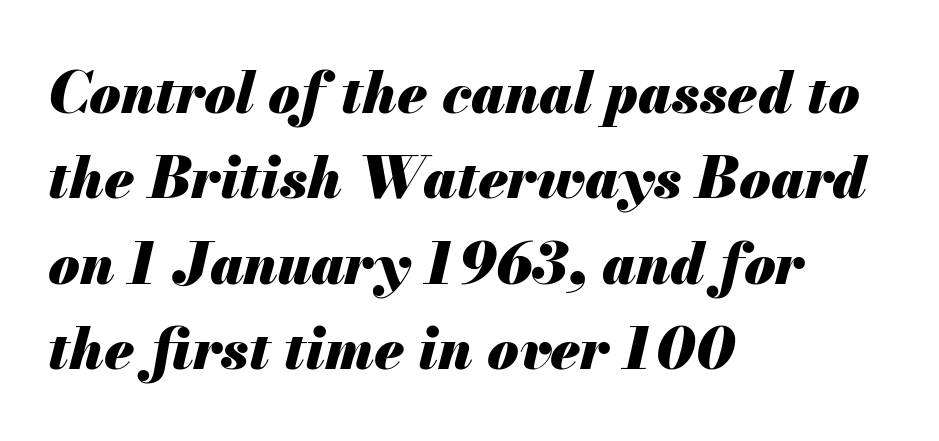
{"italic": "yes", "lean": "right", "slant_degrees": 13, "bold": "yes", "weight": "heavy", "width": "normal", "stroke_contrast": "medium", "x_height": "small", "monospaced": "no", "underline": "no", "align": "left", "line_spacing": "normal", "line_spacing_ratio": 1.5, "letter_spacing": "normal", "letter_spacing_em": 0.0, "glyph_px": 57}
